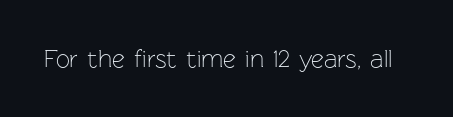
{"italic": "no", "bold": "no", "underline": "no", "letter_spacing": "normal", "letter_spacing_em": 0.0, "glyph_px": 25}
